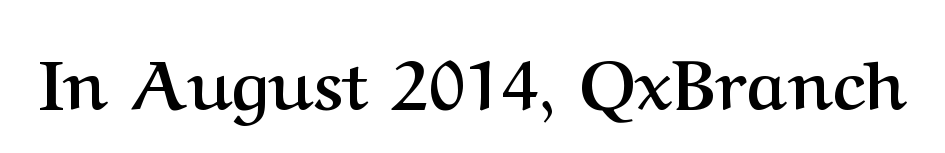
The image shows 68 px semibold serif type, upright; set normal letter spacing, not underlined; medium stroke contrast and a medium x-height.
